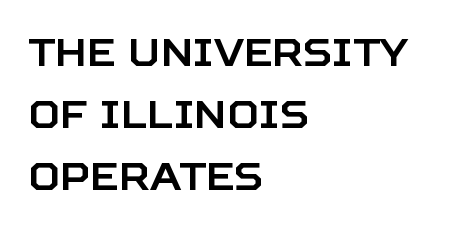
Q: Is the text italic (slanted)? A: No, it is upright.
Q: Is the typeface a serif or a sans-serif typeface? A: Sans-serif.
Q: Is the text underlined? A: No.
Q: How is the paragraph aligned? A: Left-aligned.
Q: Is the spacing between letters normal or unusually wide? A: Normal.
Q: Is the spacing between lines tight, normal or loose? A: Normal.
Q: Width (condensed, normal, or wide)? A: Normal.
Q: Stroke contrast? A: Low.
Q: x-height? A: Large.
Q: Monospaced? A: No.
